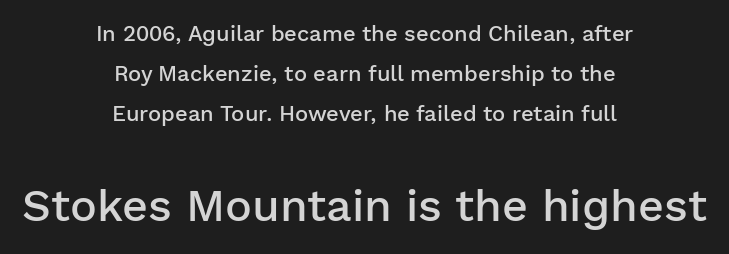
Q: Is the text bold? A: Semi-bold.
Q: Is the text italic (slanted)? A: No, it is upright.
Q: Is the typeface a serif or a sans-serif typeface? A: Sans-serif.
Q: Is the text underlined? A: No.
Q: How is the paragraph aligned? A: Centered.
Q: Is the spacing between letters normal or unusually wide? A: Normal.
Q: Which block of text is set in a larger size, the first (top) or the second (bottom)? A: The second (bottom) one.
Q: Width (condensed, normal, or wide)? A: Normal.
Q: Stroke contrast? A: Low.
Q: x-height? A: Medium.
Q: Monospaced? A: No.
